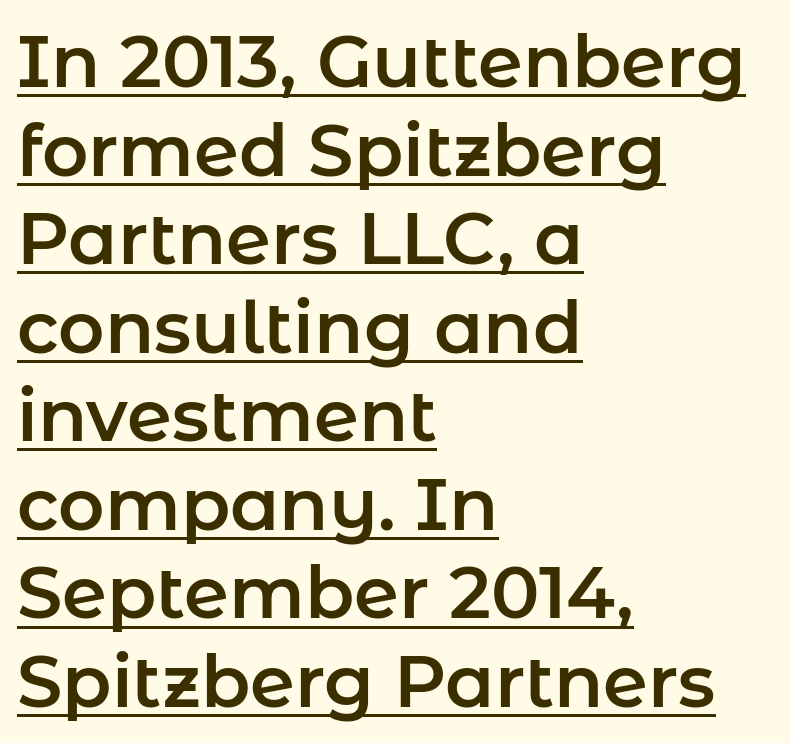
{"serif": "no", "italic": "no", "width": "normal", "stroke_contrast": "low", "x_height": "medium", "monospaced": "no", "underline": "yes", "align": "left", "line_spacing_ratio": 1.23, "letter_spacing": "normal", "letter_spacing_em": 0.0, "glyph_px": 72}
